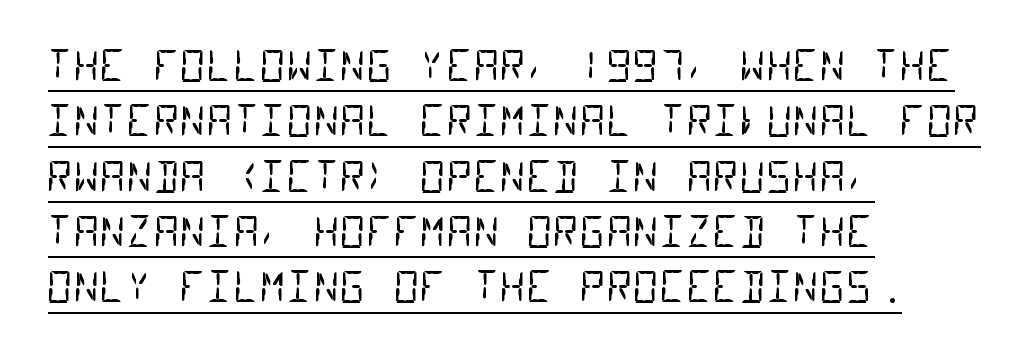
The image shows 41 px regular-weight, condensed sans-serif type, monospaced; set left-aligned, normal line spacing (1.35x), normal letter spacing, underlined; low stroke contrast and a large x-height.
